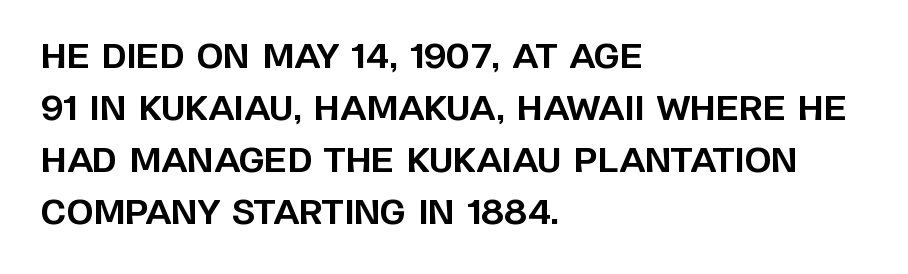
{"serif": "no", "italic": "no", "bold": "yes", "weight": "bold", "width": "normal", "stroke_contrast": "low", "x_height": "large", "monospaced": "no", "underline": "no", "align": "left", "line_spacing": "normal", "line_spacing_ratio": 1.53, "letter_spacing": "normal", "letter_spacing_em": 0.0, "glyph_px": 34}
